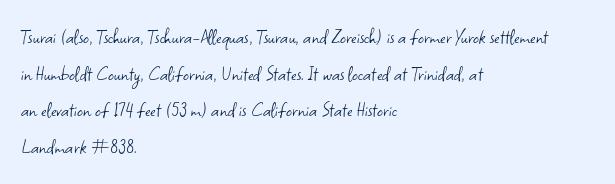
Notice how descenders clear the ascenders below comfortably — that's standard leading. Heft: none added — not bold. The tracking reads as untouched default to a designer's eye. If you drew a ruler down the left edge, every line would touch it.
